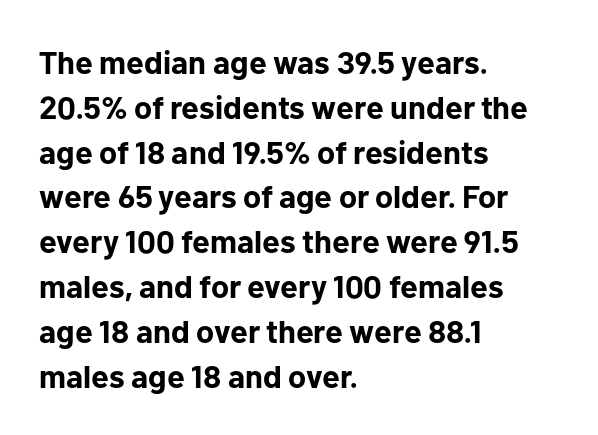
{"serif": "no", "italic": "no", "bold": "yes", "weight": "bold", "width": "normal", "stroke_contrast": "low", "x_height": "medium", "monospaced": "no", "underline": "no", "align": "left", "line_spacing": "normal", "line_spacing_ratio": 1.4, "letter_spacing": "normal", "letter_spacing_em": 0.0, "glyph_px": 32}
